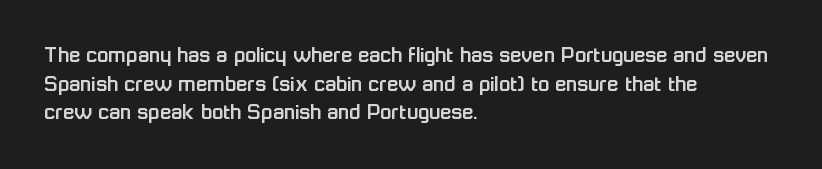
{"italic": "no", "underline": "no", "align": "left", "line_spacing": "normal", "line_spacing_ratio": 1.25, "letter_spacing": "normal", "letter_spacing_em": 0.0, "glyph_px": 23}
